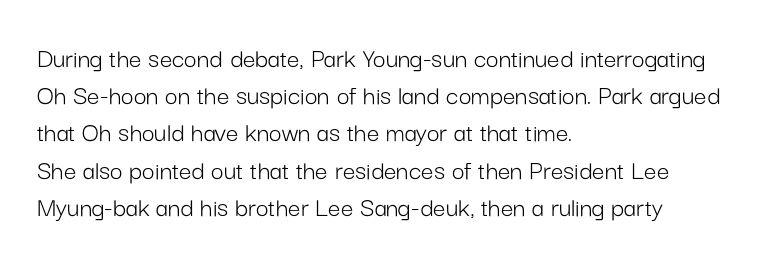
Q: Is the text bold? A: No.
Q: Is the text italic (slanted)? A: No, it is upright.
Q: Is the typeface a serif or a sans-serif typeface? A: Sans-serif.
Q: Is the text underlined? A: No.
Q: How is the paragraph aligned? A: Left-aligned.
Q: Is the spacing between letters normal or unusually wide? A: Normal.
Q: Is the spacing between lines tight, normal or loose? A: Normal.
Q: Width (condensed, normal, or wide)? A: Normal.
Q: Stroke contrast? A: Low.
Q: x-height? A: Medium.
Q: Monospaced? A: No.
